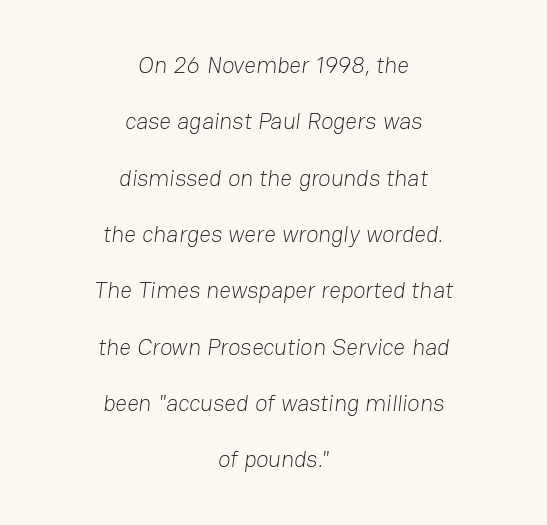
Inter-character spacing is left at the font's built-in metrics. A bare baseline throughout the passage. This rendering uses center alignment, leaving both contours irregular but symmetric. Each stroke keeps to a modest, everyday thickness or less.
